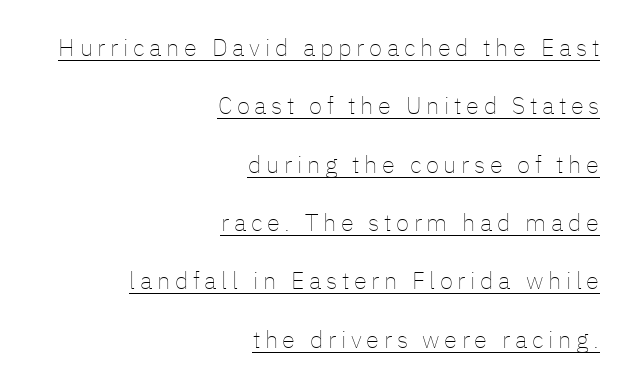
The image shows 24 px text type, upright; set right-aligned, loose line spacing (2.43x), underlined.
